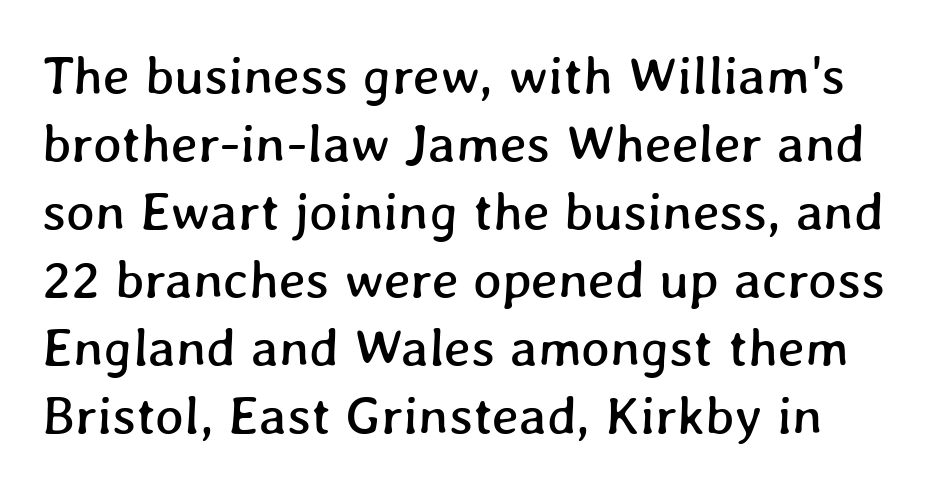
The image shows 54 px text type; set normal line spacing (1.26x), normal letter spacing, not underlined; low stroke contrast and a medium x-height.
